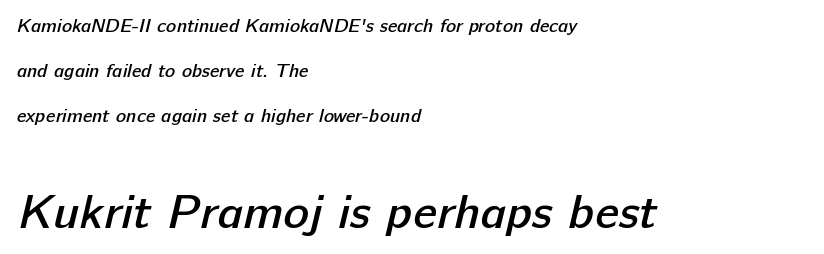
The image shows 48 px semibold sans-serif type; set left-aligned, loose line spacing (2.36x), normal letter spacing, not underlined; the second (bottom) block is 2.53x larger; low stroke contrast and a medium x-height.
